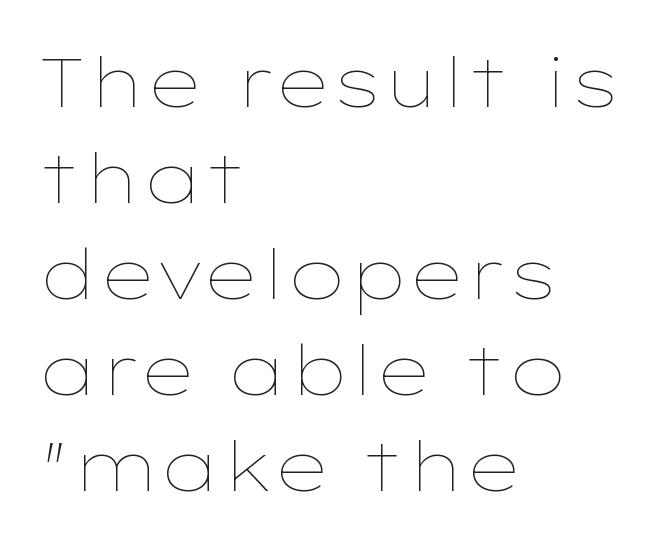
The rendering uses a moderate line-height, typical for paragraphs. The compositor pushed each line to the left boundary. Check under the words: just untouched page. Do the characters align in a grid? No, the font is proportional. This is roman type, the default non-slanted kind.
